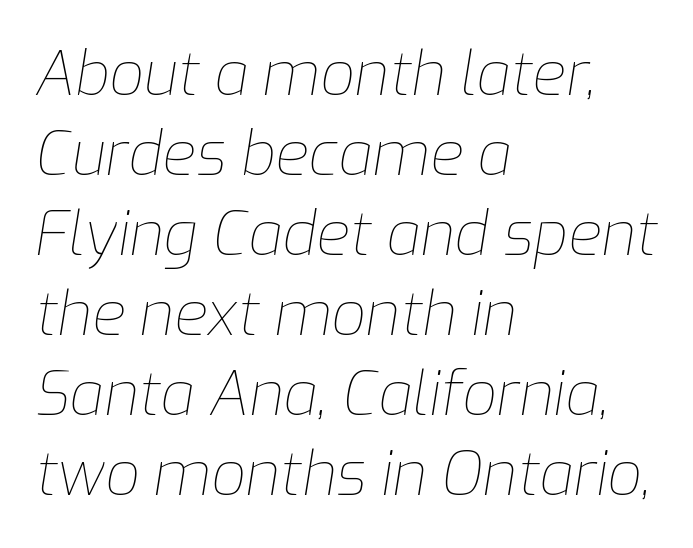
The block of text has a typical density, with ordinary space between rows. The passage shown is typed in a proportional face where columns would drift. Caption: multi-line text, flush left, ragged right. Bold? No — there's no thickening of the strokes. Anything drawn beneath the words? Only blank space. Inter-character spacing is left at the font's built-in metrics.
